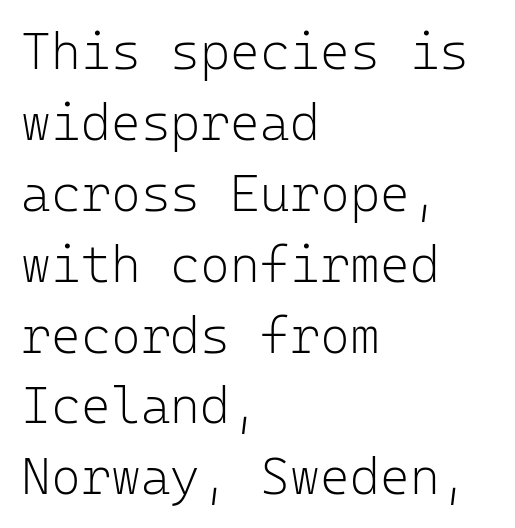
Q: Is the text bold? A: No.
Q: Is the text italic (slanted)? A: No, it is upright.
Q: Is the typeface a serif or a sans-serif typeface? A: Sans-serif.
Q: Is the text underlined? A: No.
Q: How is the paragraph aligned? A: Left-aligned.
Q: Is the spacing between letters normal or unusually wide? A: Normal.
Q: Is the spacing between lines tight, normal or loose? A: Normal.
Q: Width (condensed, normal, or wide)? A: Normal.
Q: Stroke contrast? A: Low.
Q: x-height? A: Medium.
Q: Monospaced? A: Yes.
